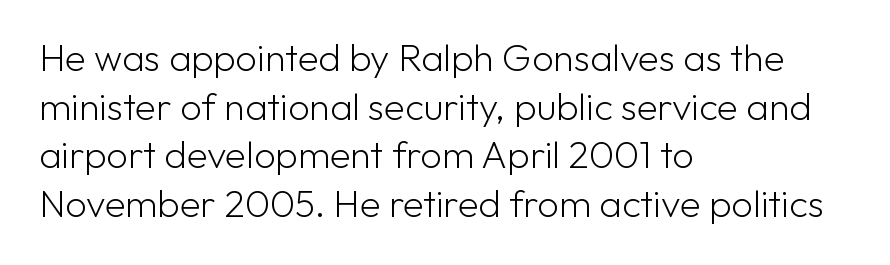
Q: Is the text bold? A: No.
Q: Is the text italic (slanted)? A: No, it is upright.
Q: Is the typeface a serif or a sans-serif typeface? A: Sans-serif.
Q: Is the text underlined? A: No.
Q: How is the paragraph aligned? A: Left-aligned.
Q: Is the spacing between letters normal or unusually wide? A: Normal.
Q: Is the spacing between lines tight, normal or loose? A: Normal.
Q: Width (condensed, normal, or wide)? A: Normal.
Q: Stroke contrast? A: Low.
Q: x-height? A: Medium.
Q: Monospaced? A: No.
